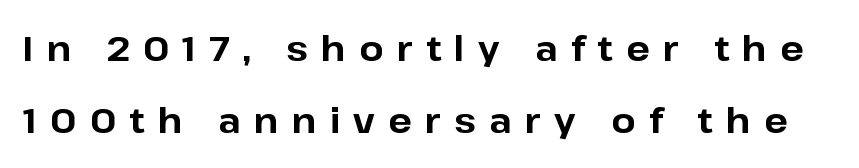
The image shows 35 px bold sans-serif type, upright; set loose line spacing (2.07x), unusually wide letter spacing (+0.38 em), not underlined; low stroke contrast and a medium x-height.
